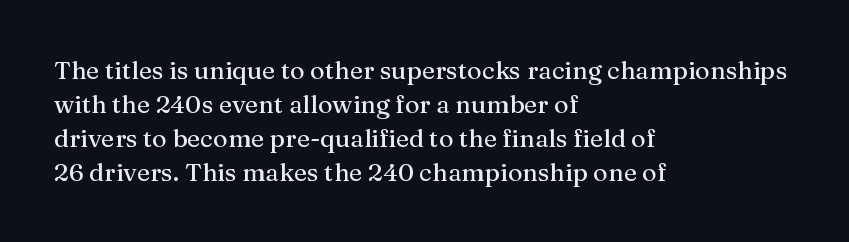
{"italic": "no", "underline": "no", "align": "left", "line_spacing": "normal", "line_spacing_ratio": 1.36, "letter_spacing": "normal", "letter_spacing_em": 0.0, "glyph_px": 25}
